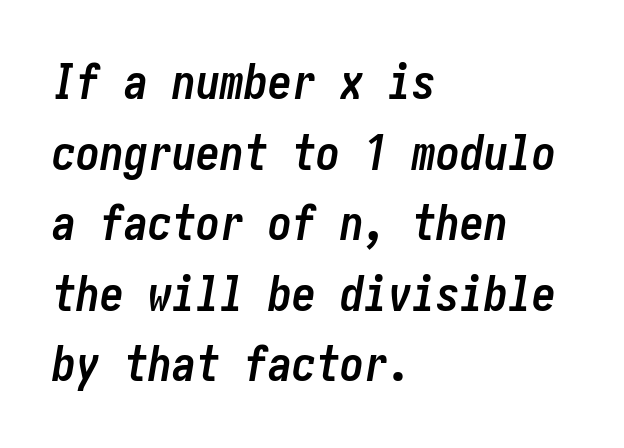
Q: Is the text bold? A: Yes.
Q: Is the text italic (slanted)? A: Yes, it leans right by about 10 degrees.
Q: Is the text underlined? A: No.
Q: How is the paragraph aligned? A: Left-aligned.
Q: Is the spacing between letters normal or unusually wide? A: Normal.
Q: Is the spacing between lines tight, normal or loose? A: Normal.
Q: Width (condensed, normal, or wide)? A: Condensed.
Q: Stroke contrast? A: Low.
Q: x-height? A: Medium.
